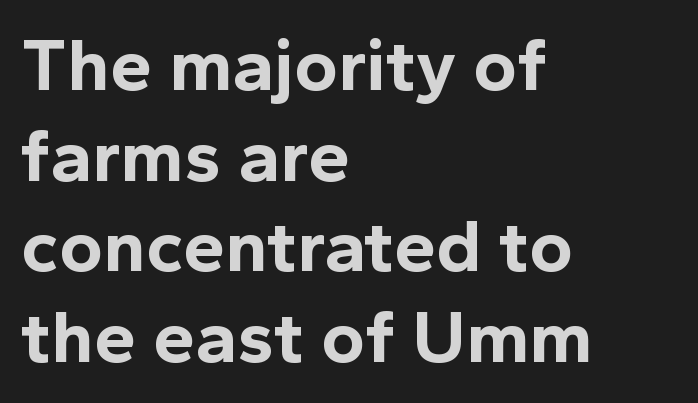
The image shows 75 px bold sans-serif type, upright; set left-aligned, line spacing 1.21x, normal letter spacing, not underlined; a medium x-height.
